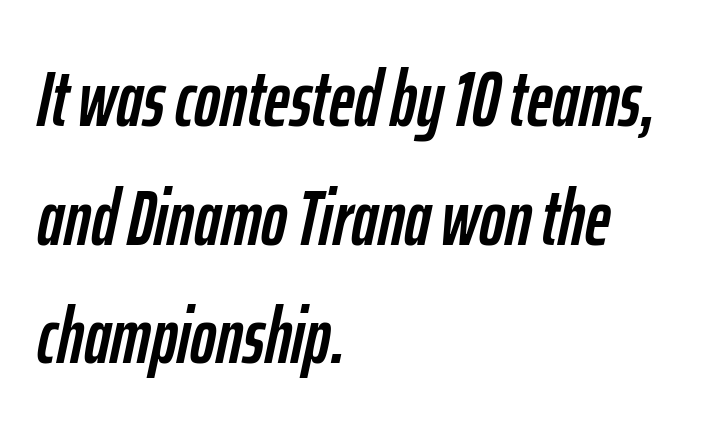
Yep, that's italic — everything's leaning. The type is set solid horizontally, with unmodified tracking. The block of text has a typical density, with ordinary space between rows. Reading down the block, your eye returns to a fixed left position each line.
